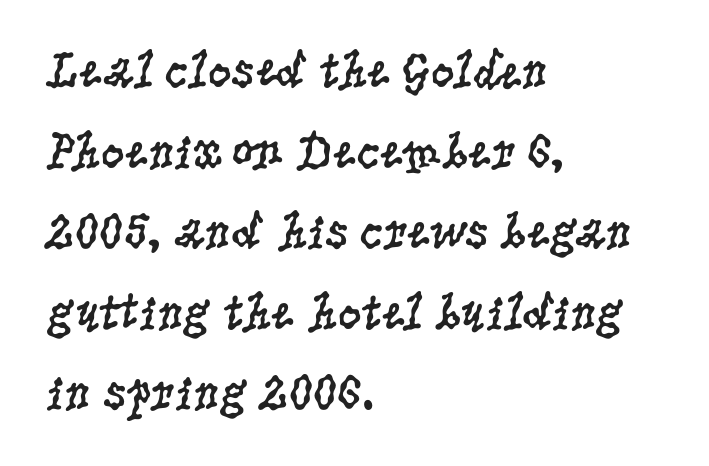
The image shows 52 px regular-weight, condensed serif type; set left-aligned, normal line spacing (1.55x), normal letter spacing, not underlined; low stroke contrast and a large x-height.
